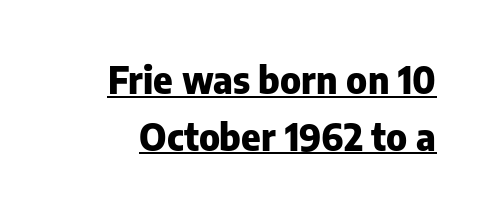
The image shows 37 px heavy sans-serif type, upright; set normal line spacing (1.53x), normal letter spacing, underlined; low stroke contrast and a medium x-height.
